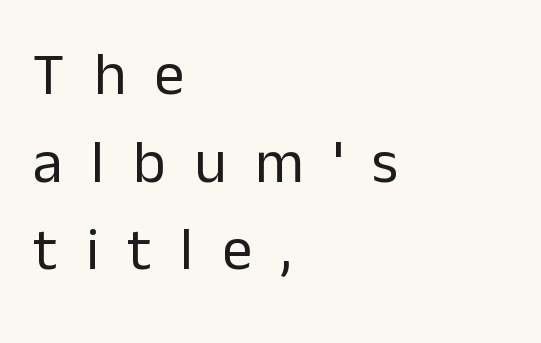
Q: Is the text bold? A: No.
Q: Is the text italic (slanted)? A: No, it is upright.
Q: Is the typeface a serif or a sans-serif typeface? A: Sans-serif.
Q: Is the text underlined? A: No.
Q: How is the paragraph aligned? A: Left-aligned.
Q: Is the spacing between letters normal or unusually wide? A: Unusually wide.
Q: Is the spacing between lines tight, normal or loose? A: Normal.
Q: Width (condensed, normal, or wide)? A: Normal.
Q: Stroke contrast? A: Low.
Q: x-height? A: Medium.
Q: Monospaced? A: No.
